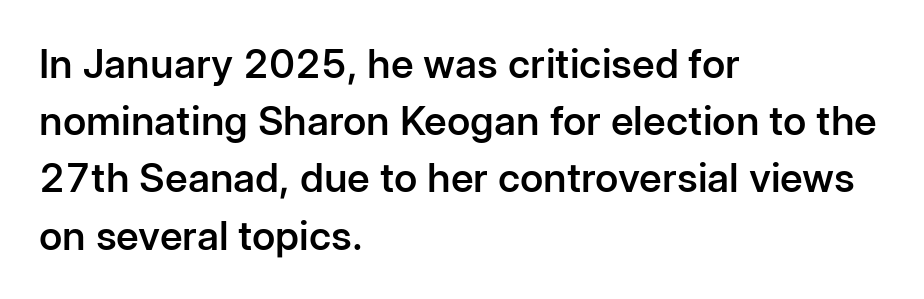
Q: Is the text bold? A: Semi-bold.
Q: Is the text italic (slanted)? A: No, it is upright.
Q: Is the typeface a serif or a sans-serif typeface? A: Sans-serif.
Q: Is the text underlined? A: No.
Q: How is the paragraph aligned? A: Left-aligned.
Q: Is the spacing between letters normal or unusually wide? A: Normal.
Q: Is the spacing between lines tight, normal or loose? A: Normal.
Q: Width (condensed, normal, or wide)? A: Normal.
Q: Stroke contrast? A: Low.
Q: x-height? A: Medium.
Q: Monospaced? A: No.
